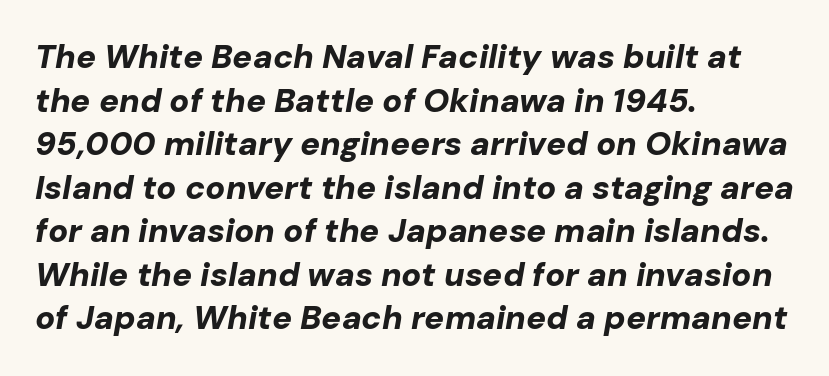
The image shows 33 px bold type, italic (leaning right); set left-aligned, normal line spacing (1.32x), normal letter spacing, not underlined; low stroke contrast and a medium x-height.
